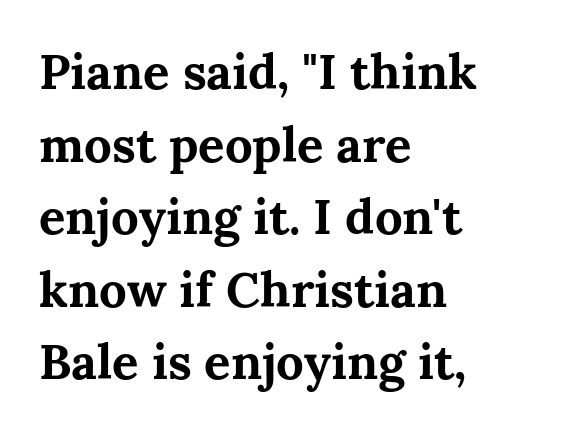
Quick note: interline space is typical. These lines are composed in type with serifs. The glyphs are unaccompanied by any horizontal stroke below them. A typesetter would call this zero additional tracking.
